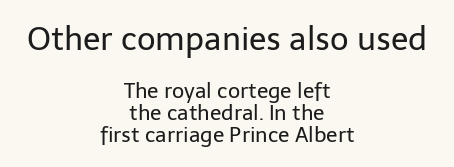
The image shows 32 px regular-weight sans-serif type, upright; set centered, tight line spacing (1.04x), normal letter spacing, not underlined; the first (top) block is 1.52x larger; low stroke contrast and a medium x-height.
